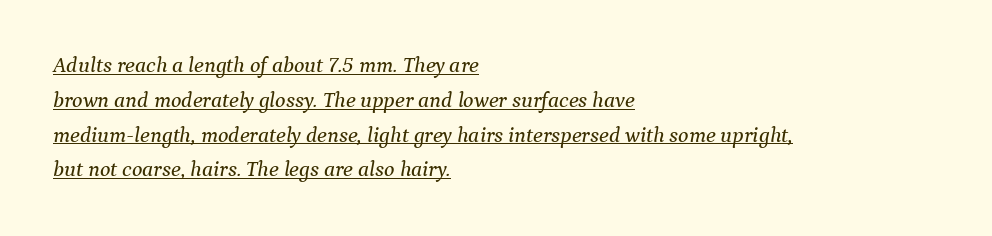
Line starts are locked; line ends wander. A continuous stroke trails under the words, as in a hyperlink. Looking at the ascenders, they clearly lean. Does extra space separate the letters? No, they use regular spacing. Honestly, the row spacing looks completely unremarkable.
